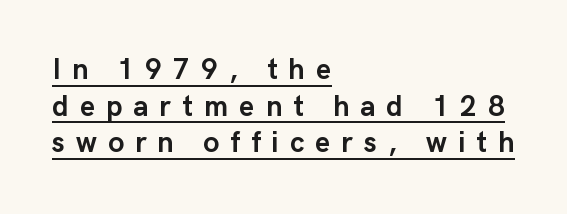
The image shows 29 px semibold sans-serif type, upright; set left-aligned, normal line spacing (1.26x), unusually wide letter spacing (+0.38 em), underlined; low stroke contrast and a medium x-height.
